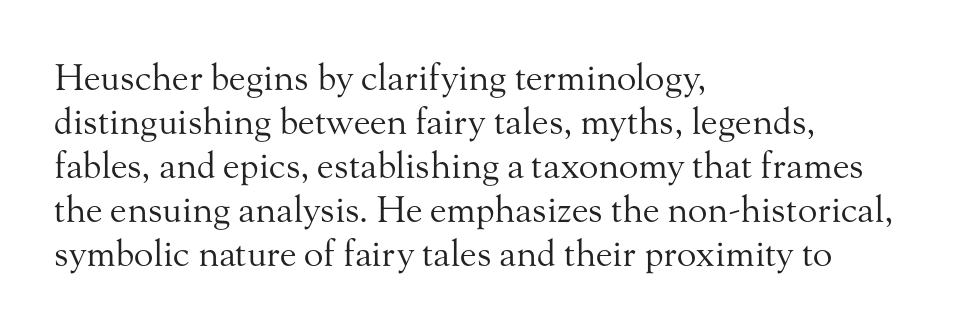
{"serif": "yes", "italic": "no", "bold": "no", "weight": "regular", "width": "normal", "stroke_contrast": "medium", "x_height": "small", "monospaced": "no", "underline": "no", "align": "left", "line_spacing_ratio": 1.22, "letter_spacing": "normal", "letter_spacing_em": 0.0, "glyph_px": 36}
